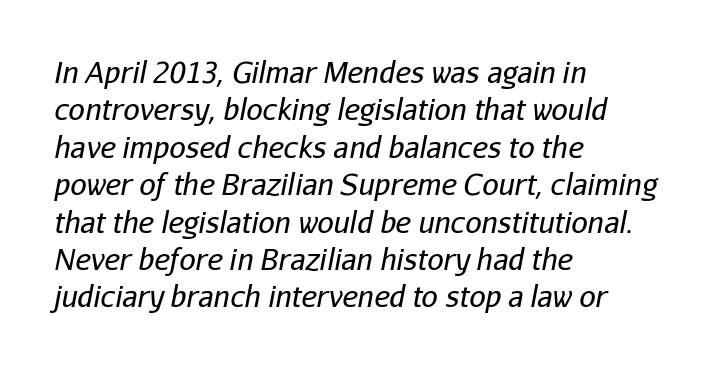
The image shows 29 px regular-weight type, italic (leaning right); set left-aligned, normal line spacing (1.29x), normal letter spacing, not underlined; low stroke contrast and a medium x-height.
